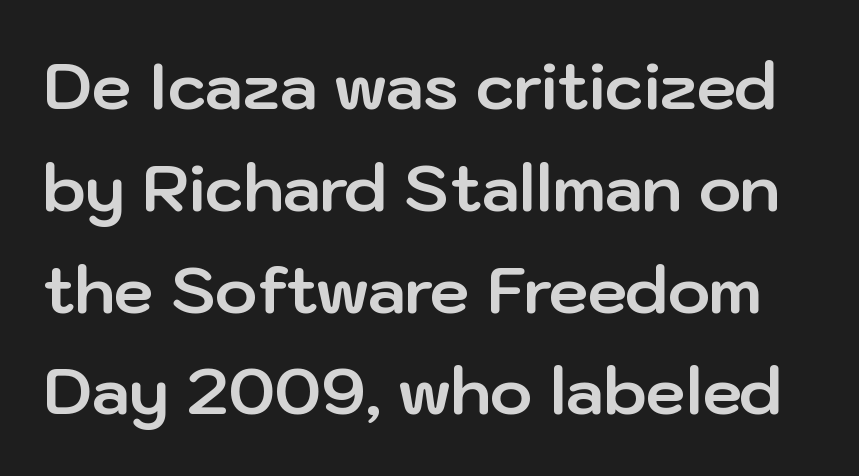
The rendering uses a moderate line-height, typical for paragraphs. Caption: standard tracking, unaltered. The strokes are fattened all the way to bold. Is this a sans? Yes — the strokes have no serifs. Plain, unruled lines of type.
